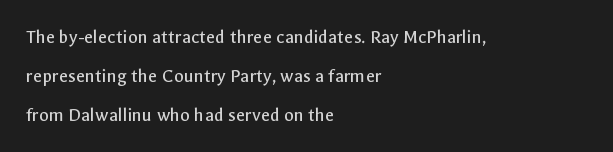
{"italic": "no", "bold": "no", "underline": "no", "align": "left", "line_spacing": "loose", "line_spacing_ratio": 1.95, "letter_spacing": "normal", "letter_spacing_em": 0.0, "glyph_px": 20}
